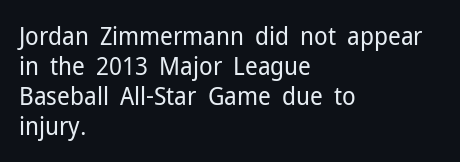
Q: Is the text bold? A: No.
Q: Is the text italic (slanted)? A: No, it is upright.
Q: Is the text underlined? A: No.
Q: How is the paragraph aligned? A: Left-aligned.
Q: Is the spacing between letters normal or unusually wide? A: Normal.
